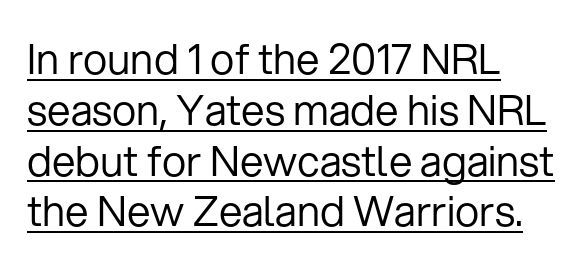
{"serif": "no", "italic": "no", "bold": "no", "weight": "regular", "width": "normal", "stroke_contrast": "low", "x_height": "medium", "monospaced": "no", "underline": "yes", "align": "left", "line_spacing_ratio": 1.21, "letter_spacing": "normal", "letter_spacing_em": 0.0, "glyph_px": 42}
